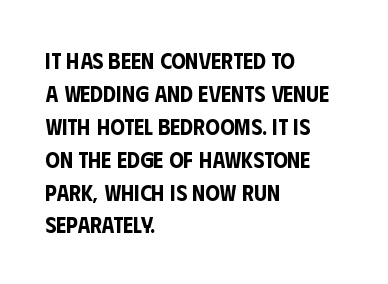
Plain, unruled lines of type. Letter spacing: default. Quick note: interline space is typical. Does the lettering tilt? It doesn't — this is upright. One-word summary of the alignment: left.
